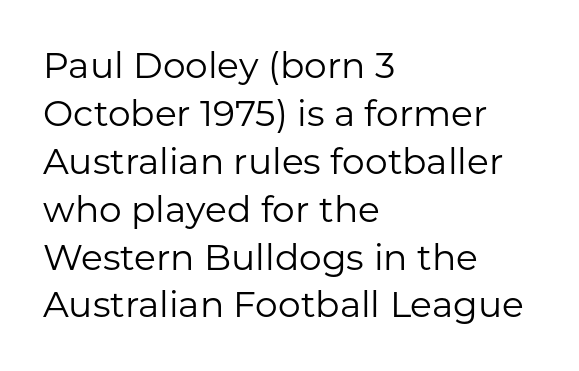
Lines of text with bare space underneath. Here the designer chose a conventional face with non-uniform glyph widths. This sample is left-justified, so line endings fall wherever the words run out. Unlike a traditional serif, this face leaves its strokes unadorned. The cut favours lightness, reaching ordinary text weight at its darkest. Rendered with straight, roman letterforms.
